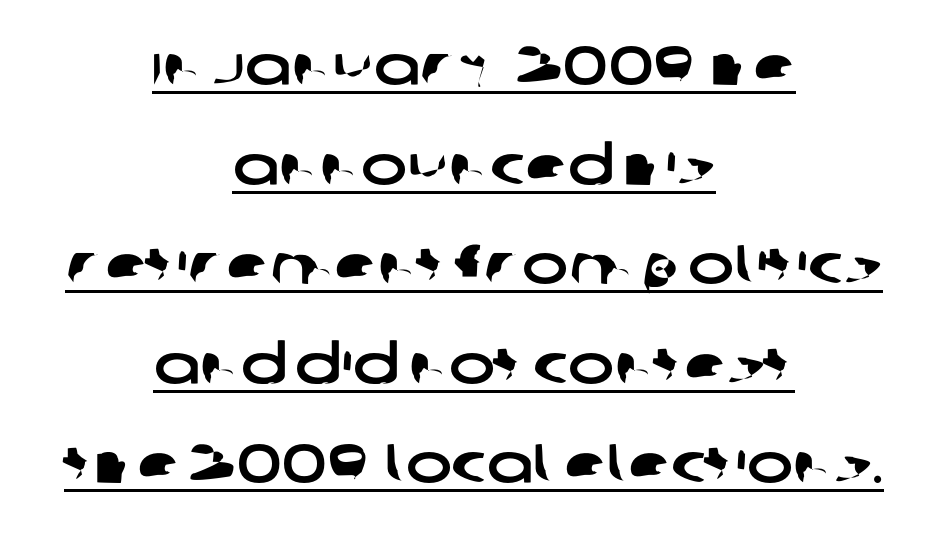
The image shows 55 px wide sans-serif type; set centered, line spacing 1.81x, normal letter spacing, underlined; low stroke contrast and a large x-height.
